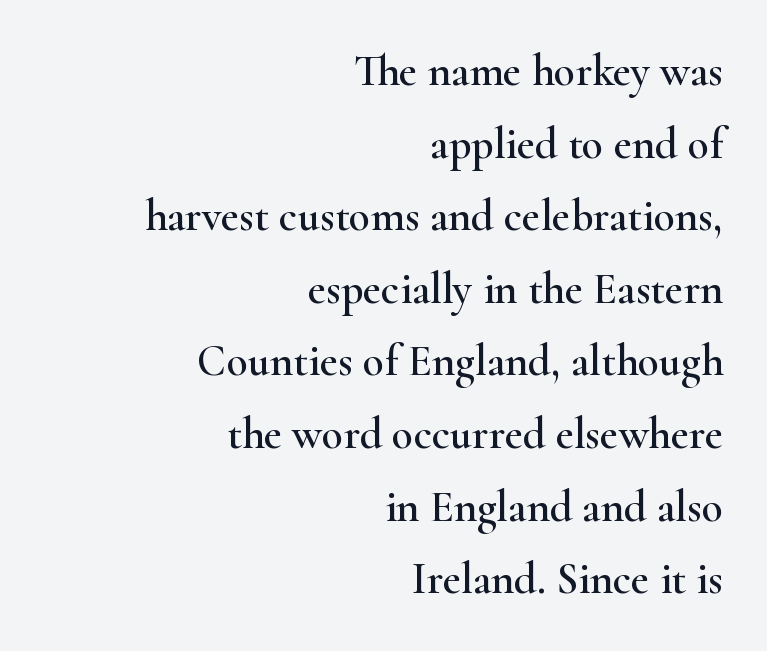
Q: Is the text italic (slanted)? A: No, it is upright.
Q: Is the typeface a serif or a sans-serif typeface? A: Serif.
Q: Is the text underlined? A: No.
Q: How is the paragraph aligned? A: Right-aligned.
Q: Is the spacing between letters normal or unusually wide? A: Normal.
Q: Is the spacing between lines tight, normal or loose? A: Normal.
Q: Width (condensed, normal, or wide)? A: Wide.
Q: Stroke contrast? A: High.
Q: x-height? A: Small.
Q: Monospaced? A: No.
